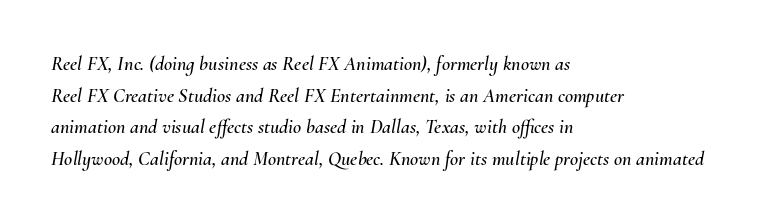
Leftover space on each line is placed entirely after the last word. Horizontal bands of white between lines are of average thickness. Words float on clear page, feet unadorned. Students, note that the glyphs here touch the page at normal intervals.
